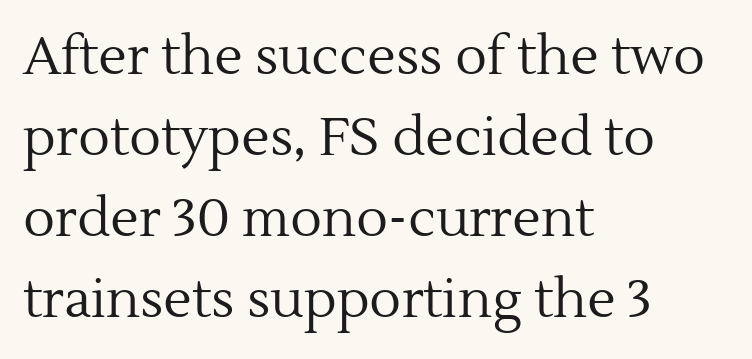
{"serif": "yes", "italic": "no", "bold": "no", "weight": "regular", "width": "normal", "x_height": "medium", "monospaced": "no", "underline": "no", "align": "left", "line_spacing": "normal", "line_spacing_ratio": 1.53, "letter_spacing": "normal", "letter_spacing_em": 0.0, "glyph_px": 53}
